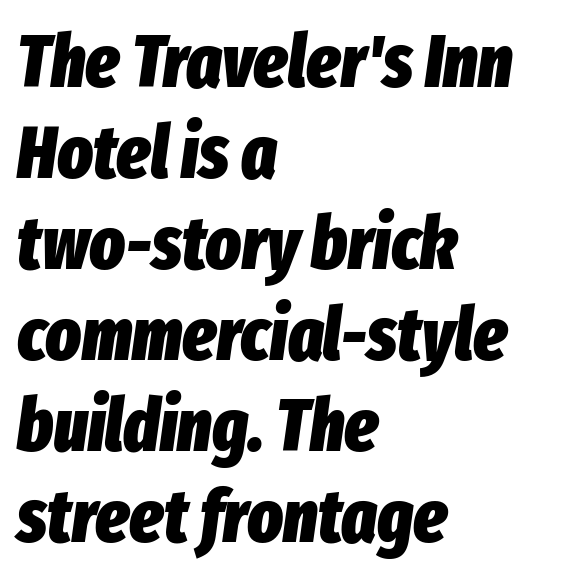
{"italic": "yes", "lean": "right", "slant_degrees": 8, "bold": "yes", "weight": "heavy", "width": "condensed", "stroke_contrast": "low", "x_height": "medium", "monospaced": "no", "underline": "no", "align": "left", "line_spacing_ratio": 1.23, "letter_spacing": "normal", "letter_spacing_em": 0.0, "glyph_px": 74}
